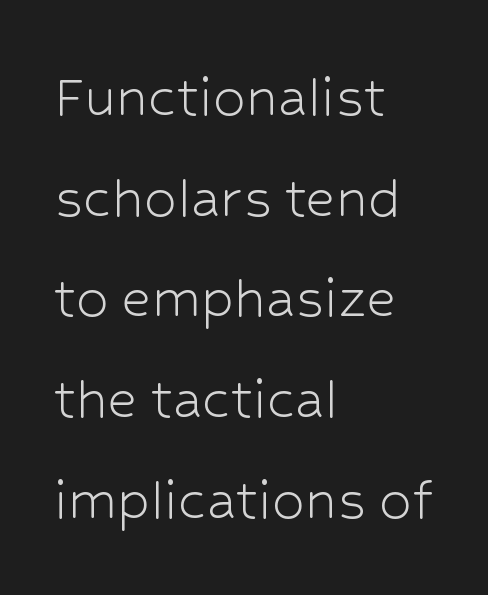
Q: Is the text bold? A: No.
Q: Is the text italic (slanted)? A: No, it is upright.
Q: Is the typeface a serif or a sans-serif typeface? A: Sans-serif.
Q: Is the text underlined? A: No.
Q: How is the paragraph aligned? A: Left-aligned.
Q: Is the spacing between letters normal or unusually wide? A: Normal.
Q: Is the spacing between lines tight, normal or loose? A: Normal.
Q: Width (condensed, normal, or wide)? A: Normal.
Q: Stroke contrast? A: Low.
Q: x-height? A: Medium.
Q: Monospaced? A: No.
